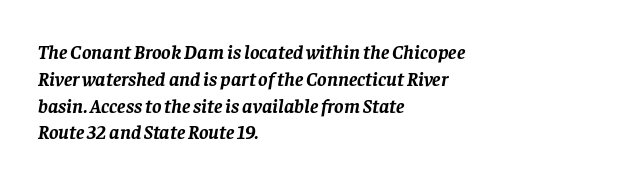
Q: Is the text bold? A: Yes.
Q: Is the text italic (slanted)? A: Yes, it leans right by about 8 degrees.
Q: Is the text underlined? A: No.
Q: How is the paragraph aligned? A: Left-aligned.
Q: Is the spacing between letters normal or unusually wide? A: Normal.
Q: Is the spacing between lines tight, normal or loose? A: Normal.
